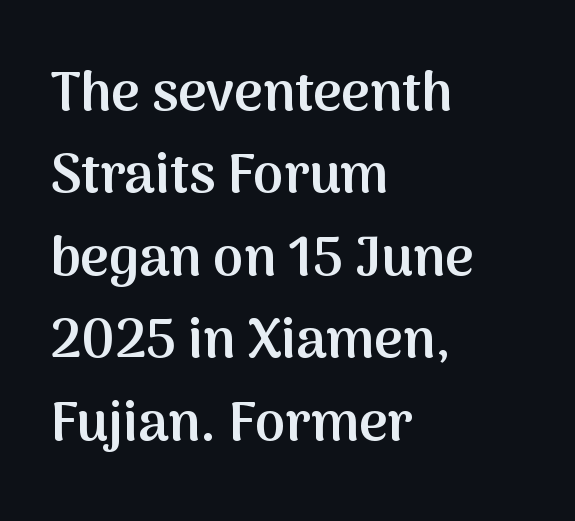
{"serif": "no", "italic": "no", "bold": "semi", "weight": "semibold", "width": "normal", "stroke_contrast": "medium", "x_height": "medium", "monospaced": "no", "underline": "no", "align": "left", "line_spacing": "normal", "line_spacing_ratio": 1.5, "letter_spacing": "normal", "letter_spacing_em": 0.0, "glyph_px": 55}
